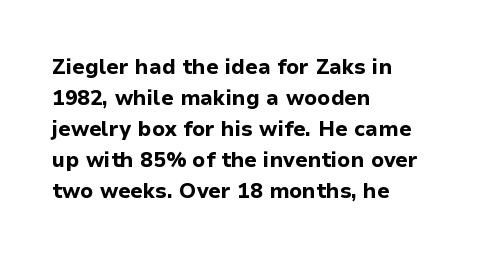
These lines keep a tight, regular rhythm from letter to letter. The typesetting leans heavy: a genuine bold. Line beginnings align vertically; line endings do not. If you drew a line through each stem, it would be perfectly vertical. Letters rest on an invisible, unmarked baseline.
